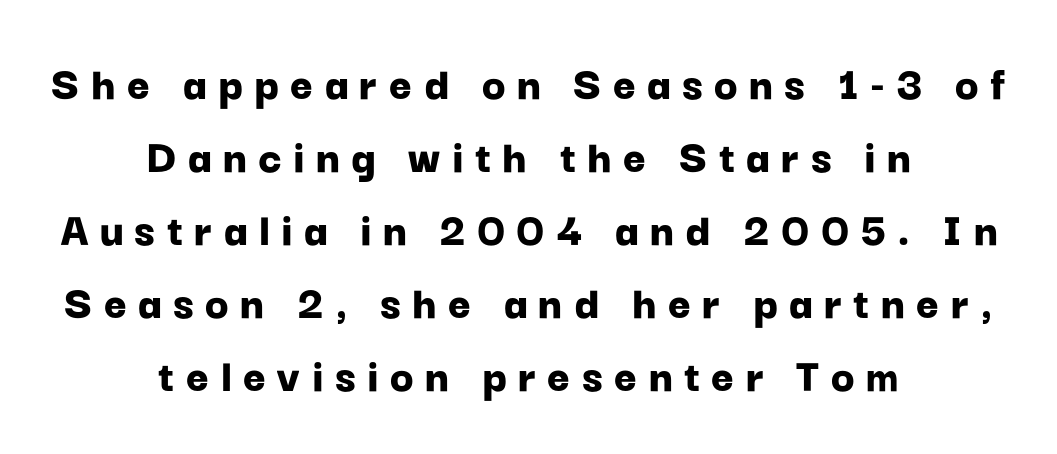
Q: Is the text bold? A: Yes.
Q: Is the text italic (slanted)? A: No, it is upright.
Q: Is the typeface a serif or a sans-serif typeface? A: Sans-serif.
Q: Is the text underlined? A: No.
Q: How is the paragraph aligned? A: Centered.
Q: Is the spacing between letters normal or unusually wide? A: Unusually wide.
Q: Is the spacing between lines tight, normal or loose? A: Normal.
Q: Width (condensed, normal, or wide)? A: Normal.
Q: Stroke contrast? A: Low.
Q: x-height? A: Medium.
Q: Monospaced? A: No.
